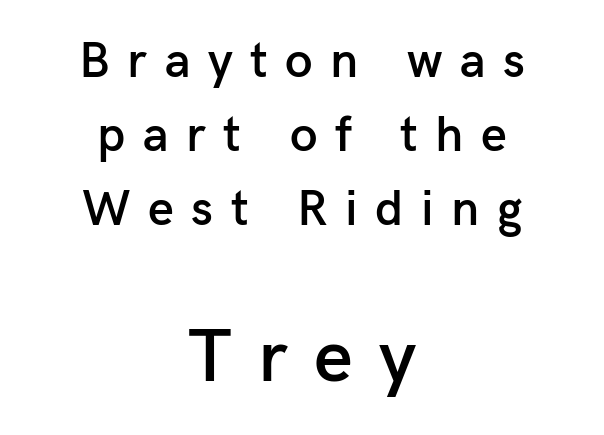
This sample uses a sans-serif face. Do the characters align in a grid? No, the font is proportional. Regarding leading, the lines here are spaced in the standard way. The strokes are fattened partway — semibold, not bold. This sample is center-justified, so both line endings float freely. This is roman type, the default non-slanted kind.
